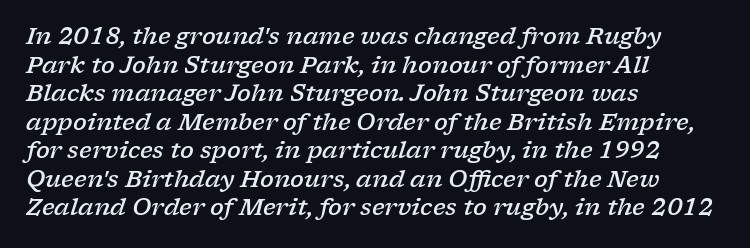
Q: Is the text bold? A: Semi-bold.
Q: Is the text italic (slanted)? A: Yes, it leans right by about 17 degrees.
Q: Is the text underlined? A: No.
Q: How is the paragraph aligned? A: Left-aligned.
Q: Is the spacing between letters normal or unusually wide? A: Normal.
